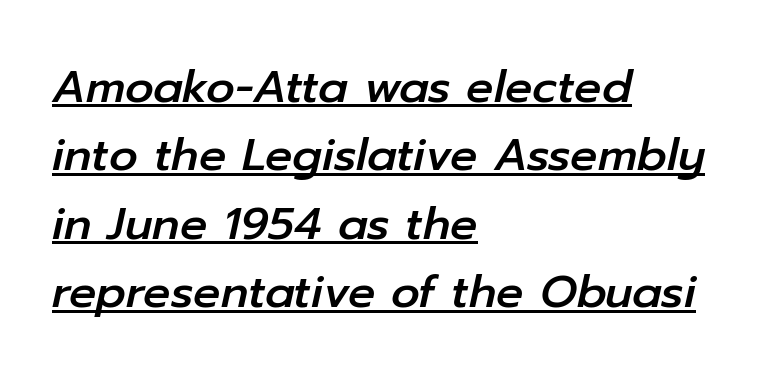
Glance below the letters and you will spot a drawn line. You could not count columns in this text — the font is proportionally spaced. Honestly, the letter spacing is just normal — you wouldn't notice it. The compositor pushed each line to the left boundary.
